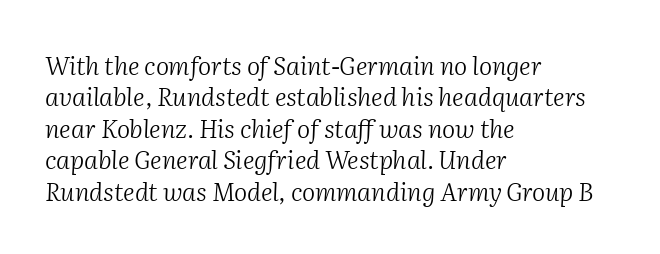
The image shows 25 px text type, italic (leaning right); set left-aligned, normal line spacing (1.26x), normal letter spacing, not underlined.
